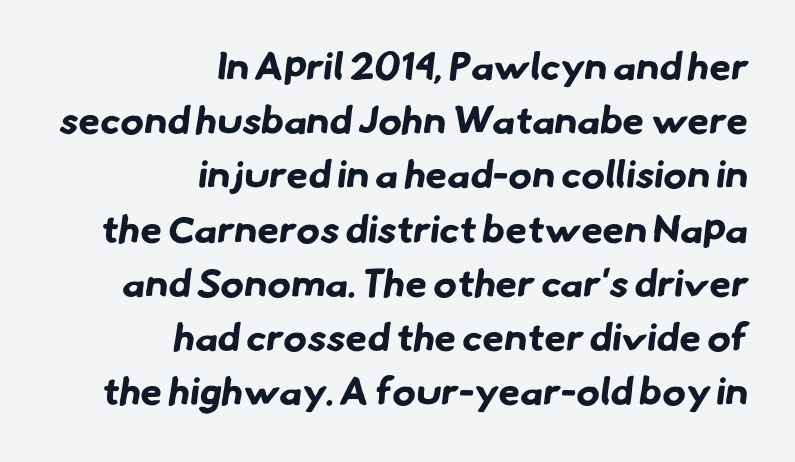
{"serif": "no", "bold": "yes", "weight": "bold", "width": "normal", "stroke_contrast": "low", "x_height": "small", "monospaced": "no", "underline": "no", "align": "right", "line_spacing": "normal", "line_spacing_ratio": 1.39, "letter_spacing": "normal", "letter_spacing_em": 0.0, "glyph_px": 39}
